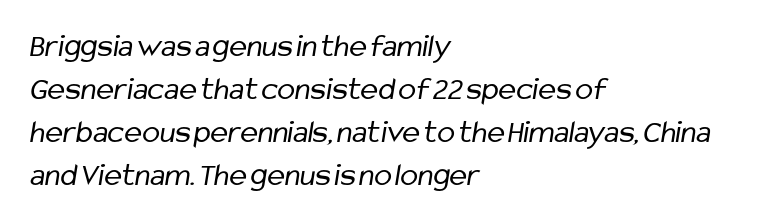
The words here are not underlined. Weight class: somewhere from thin through regular. Caption: standard tracking, unaltered. Each letter keeps its own natural width here, so spacing adapts to shape.
